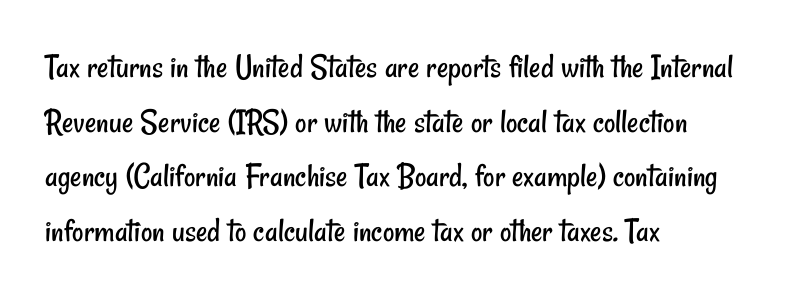
Q: Is the text bold? A: No.
Q: Is the typeface a serif or a sans-serif typeface? A: Sans-serif.
Q: Is the text underlined? A: No.
Q: How is the paragraph aligned? A: Left-aligned.
Q: Is the spacing between letters normal or unusually wide? A: Normal.
Q: Is the spacing between lines tight, normal or loose? A: Normal.
Q: Width (condensed, normal, or wide)? A: Condensed.
Q: Stroke contrast? A: Low.
Q: x-height? A: Small.
Q: Monospaced? A: No.
